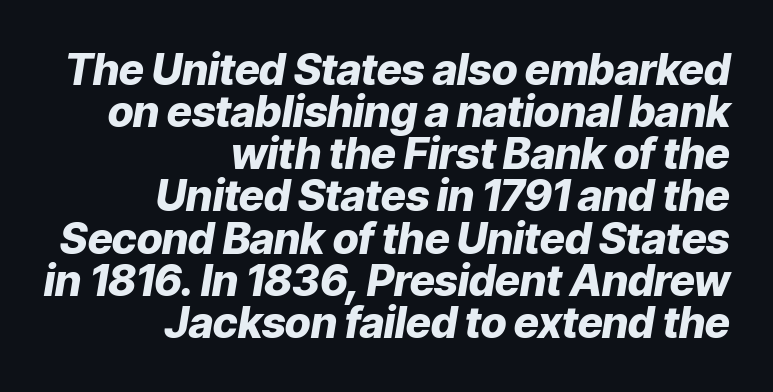
The image shows 43 px heavy type, italic (leaning right); set right-aligned, tight line spacing (0.98x), normal letter spacing, not underlined; low stroke contrast and a medium x-height.
